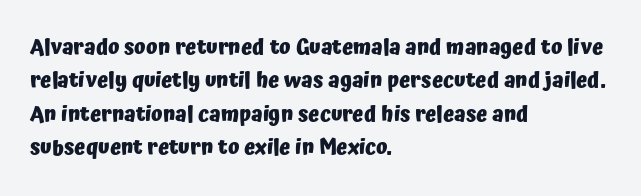
{"italic": "no", "bold": "yes", "underline": "no", "align": "left", "line_spacing": "normal", "line_spacing_ratio": 1.59, "letter_spacing": "normal", "letter_spacing_em": 0.0, "glyph_px": 21}
